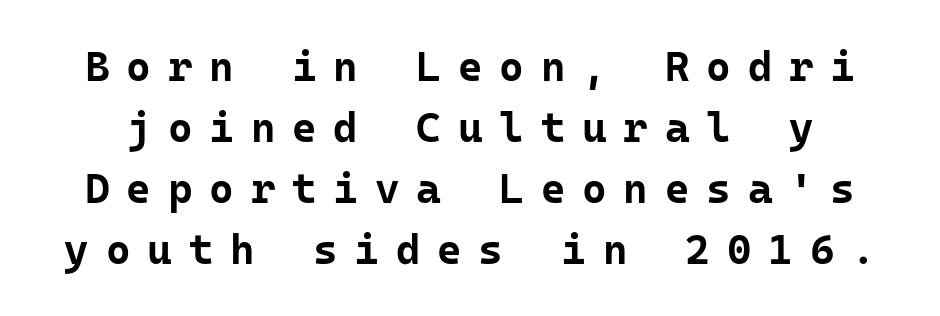
The image shows 42 px bold sans-serif type, upright; set normal line spacing (1.45x), unusually wide letter spacing (+0.4 em), not underlined; low stroke contrast and a medium x-height.
